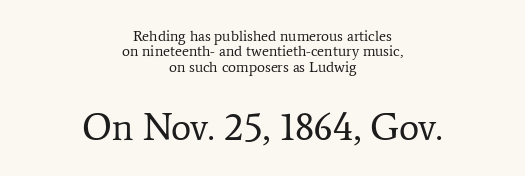
{"serif": "yes", "italic": "no", "bold": "no", "weight": "regular", "width": "normal", "stroke_contrast": "low", "x_height": "medium", "monospaced": "no", "underline": "no", "align": "center", "line_spacing": "tight", "line_spacing_ratio": 1.03, "letter_spacing": "normal", "letter_spacing_em": 0.0, "larger_block": "second", "size_ratio": 2.53, "glyph_px": 38}
